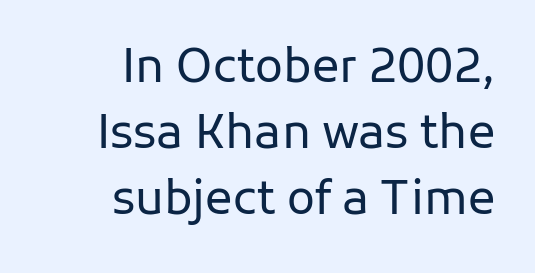
The image shows 46 px regular-weight sans-serif type, upright; set right-aligned, normal line spacing (1.43x), normal letter spacing, not underlined; low stroke contrast and a medium x-height.
